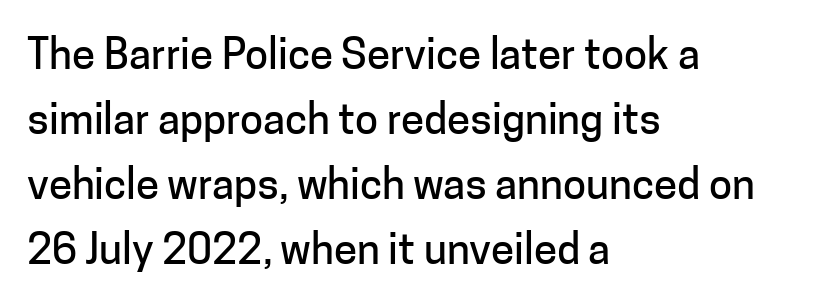
Q: Is the text italic (slanted)? A: No, it is upright.
Q: Is the typeface a serif or a sans-serif typeface? A: Sans-serif.
Q: Is the text underlined? A: No.
Q: How is the paragraph aligned? A: Left-aligned.
Q: Is the spacing between letters normal or unusually wide? A: Normal.
Q: Is the spacing between lines tight, normal or loose? A: Normal.
Q: Width (condensed, normal, or wide)? A: Normal.
Q: Stroke contrast? A: Low.
Q: x-height? A: Medium.
Q: Monospaced? A: No.
